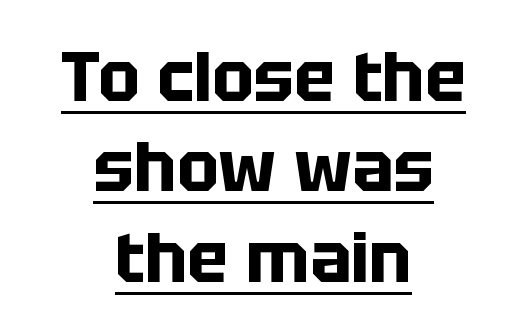
The image shows 69 px bold sans-serif type, upright; set centered, normal line spacing (1.31x), normal letter spacing, underlined; low stroke contrast and a large x-height.
